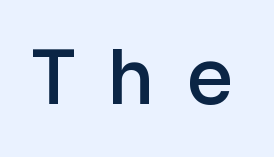
A somewhat darkened texture: the type is semibold rather than bold. Proportional: the letters do not fall into vertical columns. The characters display no serif detailing; their extremities are plain. The face used here is rendered with a markedly widened letterfit. Ordinary non-slanted type is in use. The zone under the glyphs is completely vacant.
